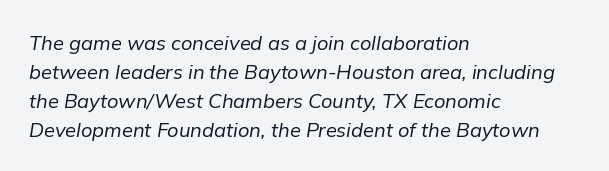
Does the leading feel generous? No, just average. A clean baseline with only descenders dipping below it. The strokes carry an ordinary text weight at most. Horizontally, the lines are justified to the leading edge only.
